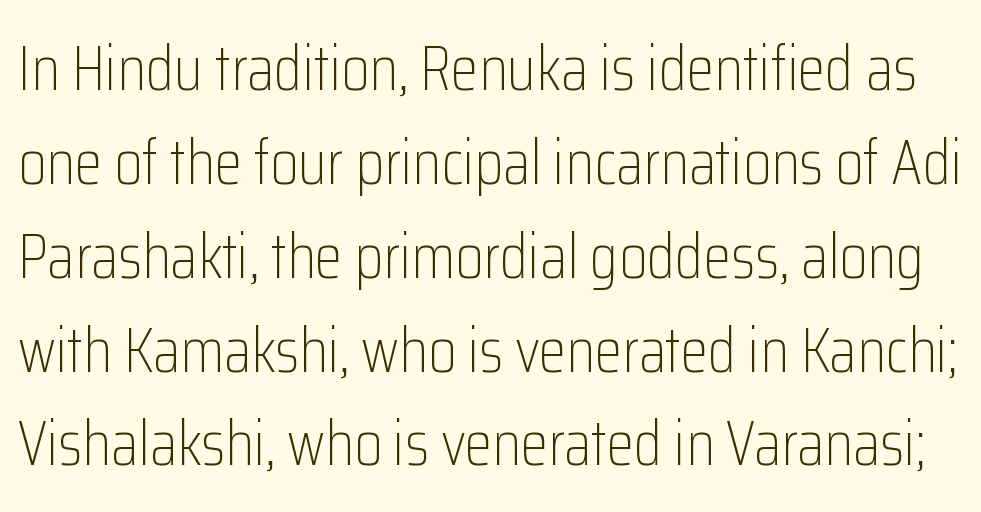
{"serif": "no", "italic": "no", "bold": "no", "weight": "light", "width": "condensed", "stroke_contrast": "low", "x_height": "medium", "monospaced": "no", "underline": "no", "line_spacing": "normal", "line_spacing_ratio": 1.49, "letter_spacing": "normal", "letter_spacing_em": 0.0, "glyph_px": 63}
